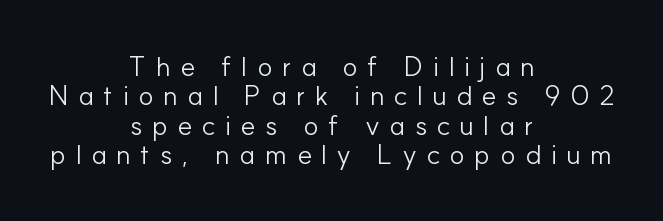
The image shows 28 px light sans-serif type, upright; set centered, tight line spacing (1.05x), unusually wide letter spacing (+0.34 em), not underlined; low stroke contrast and a small x-height.
